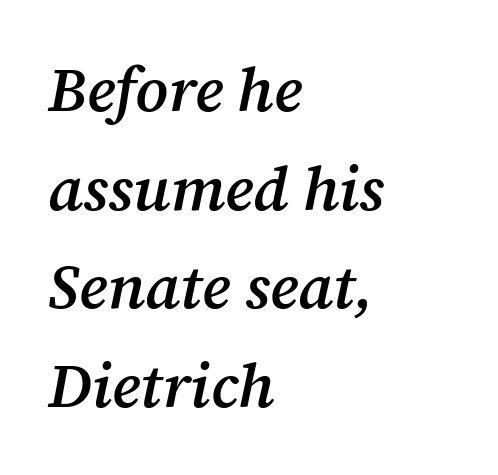
Typeset ragged right — the left edge is the straight one. Strokes here are thickened, but only to semibold level. Decoration check: the copy has no underline. This rendering leaves character spacing at its baseline value. The whole block is typeset with a tilt. This rendering employs a face with finishing strokes, i.e., a serif.
